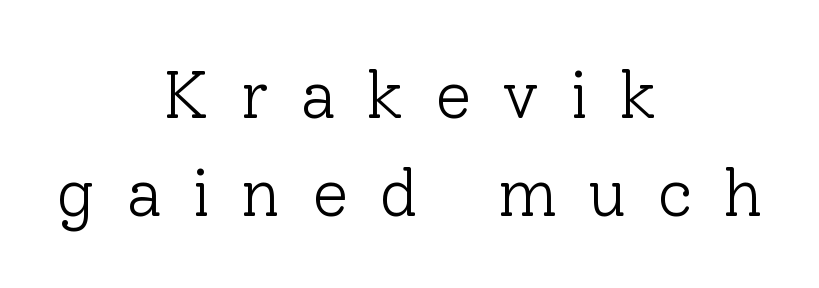
The image shows 66 px light serif type, upright; set centered, normal line spacing (1.48x), unusually wide letter spacing (+0.47 em), not underlined; low stroke contrast and a medium x-height.
